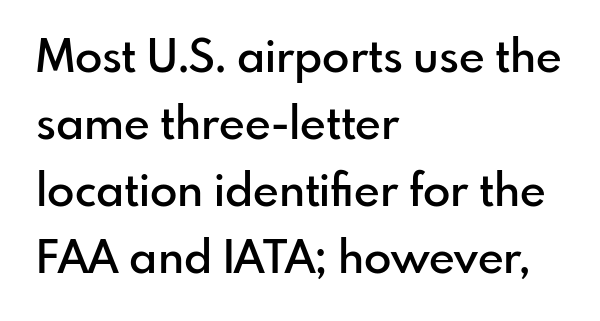
The axis of the letterforms is exactly vertical. Does extra space separate the letters? No, they use regular spacing. The rendering shows plain stroke endings on the letterforms — a sans-serif design. These lines are set flush left with a ragged right edge. Normally led — the rows are evenly, conventionally spaced.
